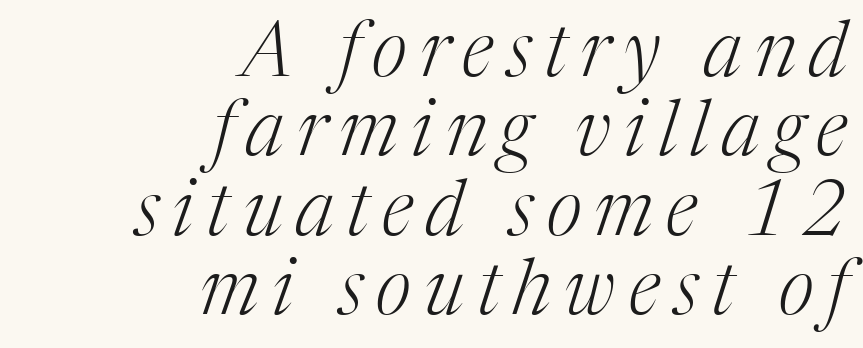
Letters rest on an invisible, unmarked baseline. Horizontally, the lines are justified to the trailing edge only. Caption: face not bold, strokes unweighted. Old-style or modern, the face here clearly has serifs. This block would grow much taller if given ordinary leading; it's compressed now.
